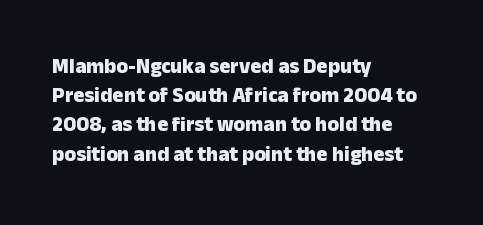
{"italic": "no", "bold": "yes", "underline": "no", "align": "left", "line_spacing": "normal", "line_spacing_ratio": 1.39, "letter_spacing": "normal", "letter_spacing_em": 0.0, "glyph_px": 21}
